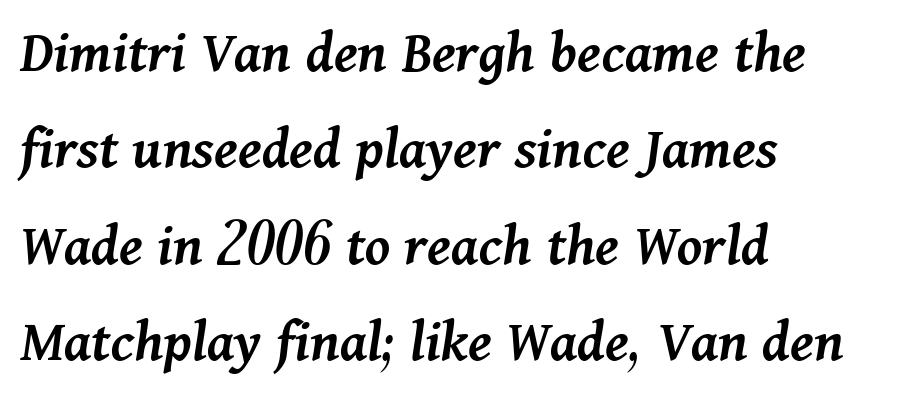
Q: Is the text bold? A: Semi-bold.
Q: Is the text italic (slanted)? A: Yes, it leans right by about 11 degrees.
Q: Is the text underlined? A: No.
Q: How is the paragraph aligned? A: Left-aligned.
Q: Is the spacing between letters normal or unusually wide? A: Normal.
Q: Is the spacing between lines tight, normal or loose? A: Normal.
Q: Width (condensed, normal, or wide)? A: Normal.
Q: Stroke contrast? A: Medium.
Q: x-height? A: Medium.
Q: Monospaced? A: No.
